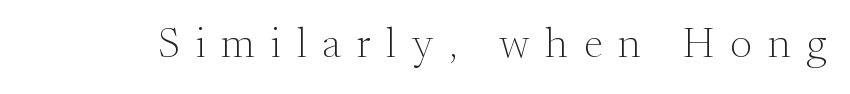
The image shows 43 px light serif type, upright; set unusually wide letter spacing (+0.37 em), not underlined; medium stroke contrast and a small x-height.
